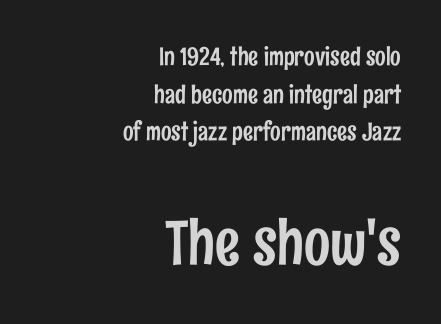
Varying glyph widths throughout — classic text-font behaviour. Type without underlining. The rows are spaced the way most documents space them. The type is set solid horizontally, with unmodified tracking.
